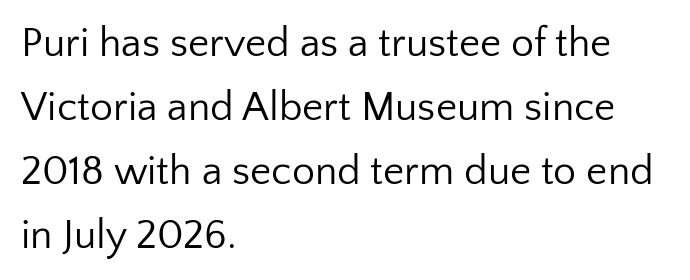
A typesetter would call this leading conventional body-copy spacing. Is the stroke heavy? The answer is a plain regular-or-lighter. Typographically, this falls in the sans-serif category. The passage shown is typed in a proportional face where columns would drift. Alignment: flush left.
